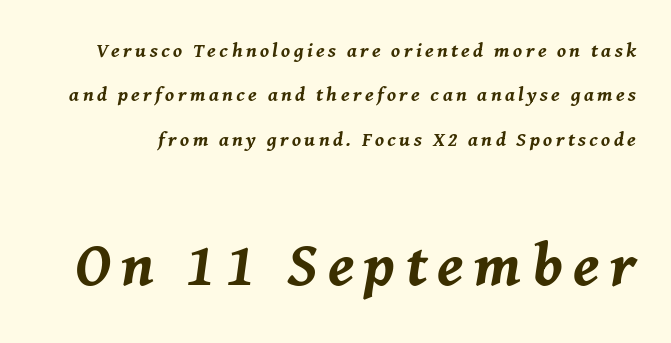
The image shows 61 px bold type, italic (leaning right); set loose line spacing (2.22x), not underlined; the second (bottom) block is 3.05x larger; medium stroke contrast and a medium x-height.
